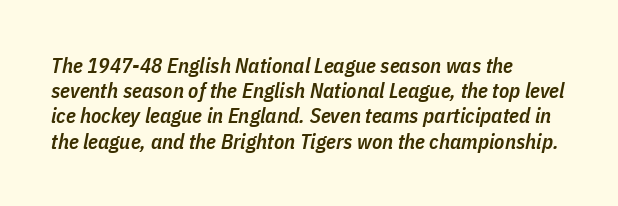
Summary of weight: moderately heavy, a semibold. Which margin do the lines hug? The left one — the right edge is uneven. Clear beneath every line of the passage. This sample uses an oblique cut, with every glyph tilted off the vertical.
